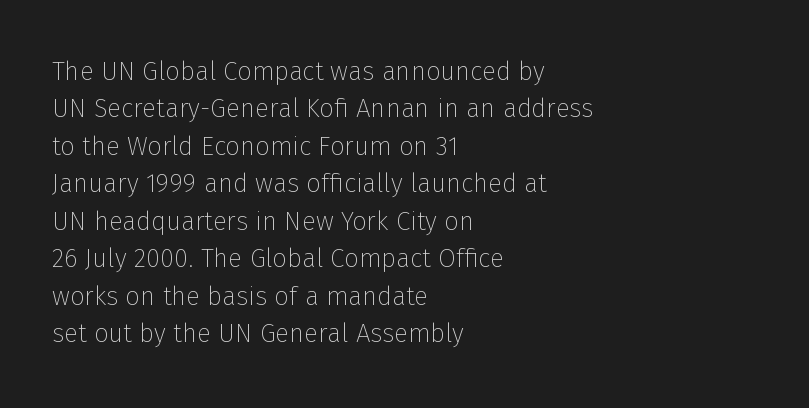
{"italic": "no", "bold": "no", "underline": "no", "align": "left", "line_spacing": "normal", "line_spacing_ratio": 1.44, "letter_spacing": "normal", "letter_spacing_em": 0.0, "glyph_px": 26}
